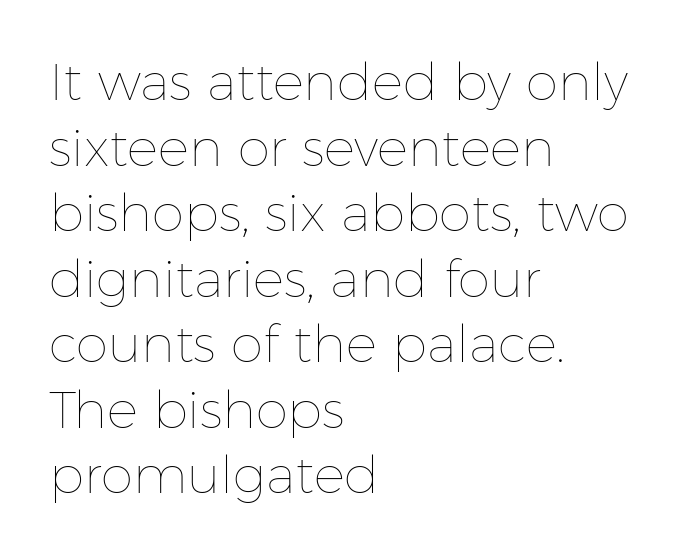
Q: Is the text bold? A: No.
Q: Is the text italic (slanted)? A: No, it is upright.
Q: Is the text underlined? A: No.
Q: How is the paragraph aligned? A: Left-aligned.
Q: Is the spacing between letters normal or unusually wide? A: Normal.
Q: Is the spacing between lines tight, normal or loose? A: Normal.
Q: Width (condensed, normal, or wide)? A: Normal.
Q: Stroke contrast? A: Low.
Q: x-height? A: Medium.
Q: Monospaced? A: No.
